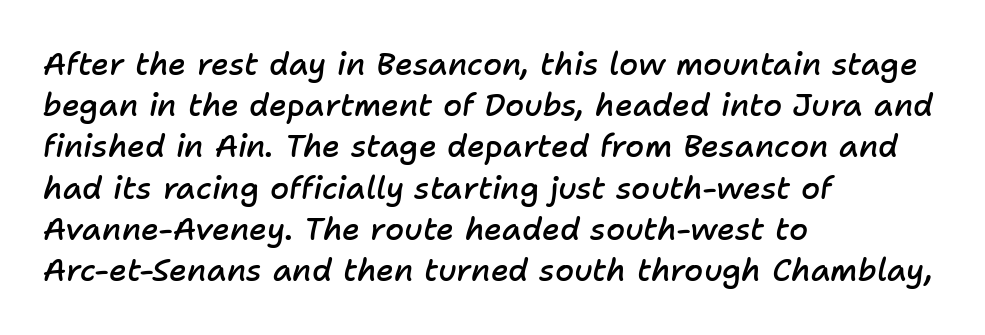
Character widths vary here, with narrow letters taking less room than wide ones. The passage shown stacks its lines at a standard gap. The rendering applies a slant to the glyphs. Typesetter's note: demi weight, one step under bold. A classic flush-left, rag-right setting is used for this passage.
